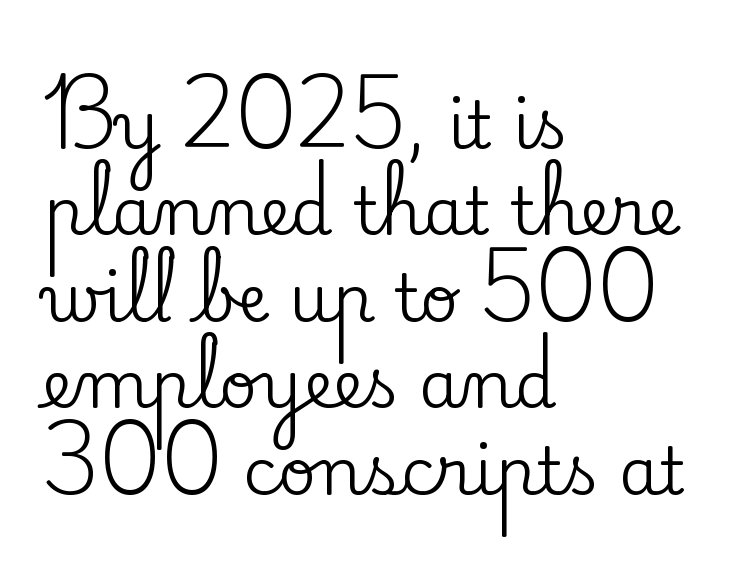
The image shows 66 px serif type, upright; set left-aligned, normal line spacing (1.31x), normal letter spacing, not underlined; low stroke contrast and a small x-height.
